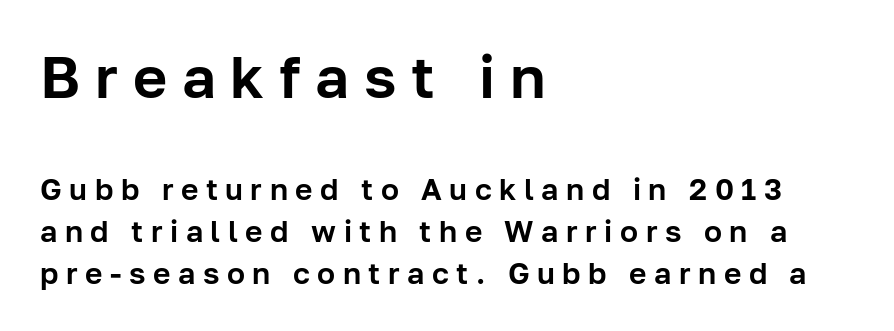
{"serif": "no", "italic": "no", "width": "normal", "stroke_contrast": "low", "x_height": "medium", "monospaced": "no", "underline": "no", "align": "left", "line_spacing": "normal", "line_spacing_ratio": 1.4, "letter_spacing": "wide", "letter_spacing_em": 0.25, "larger_block": "first", "size_ratio": 1.97, "glyph_px": 59}
